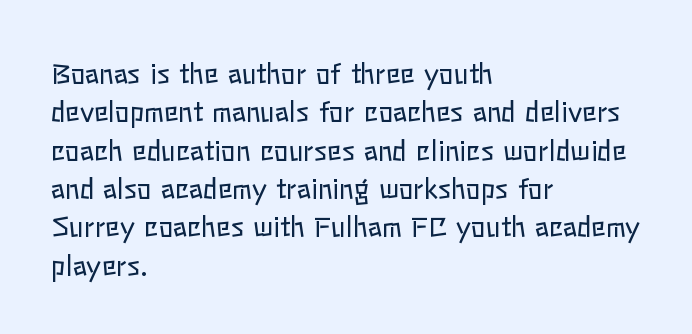
{"italic": "no", "bold": "no", "underline": "no", "align": "left", "line_spacing": "normal", "line_spacing_ratio": 1.42, "letter_spacing": "normal", "letter_spacing_em": 0.0, "glyph_px": 27}
